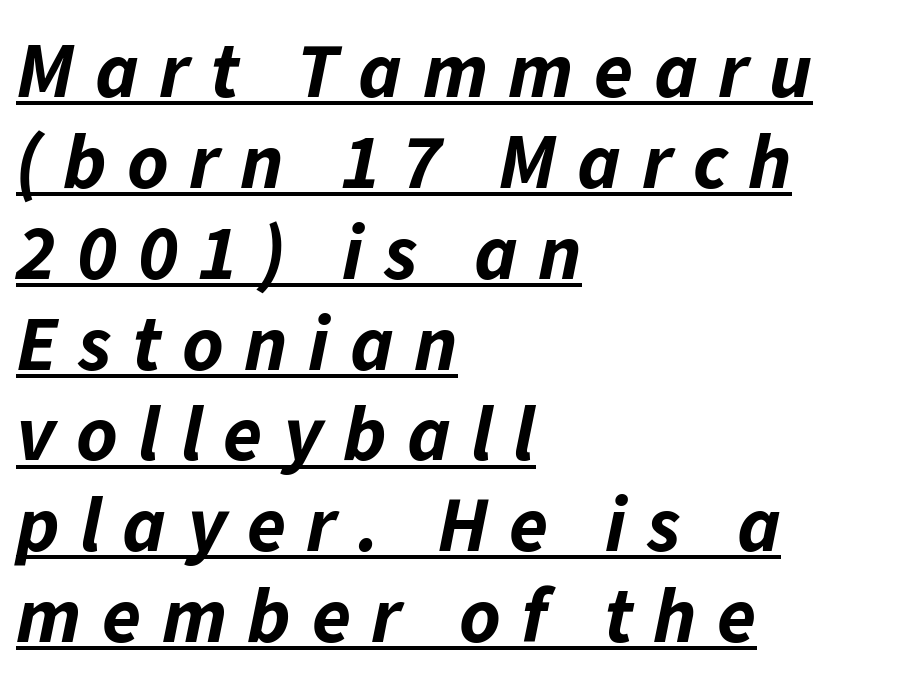
The letters are spread apart with noticeably loose tracking. A rule runs beneath these lines of type. Notice how descenders almost collide with the ascenders below — that's tight leading. Do the characters align in a grid? No, the font is proportional. The typesetting leans heavy: a genuine bold.
